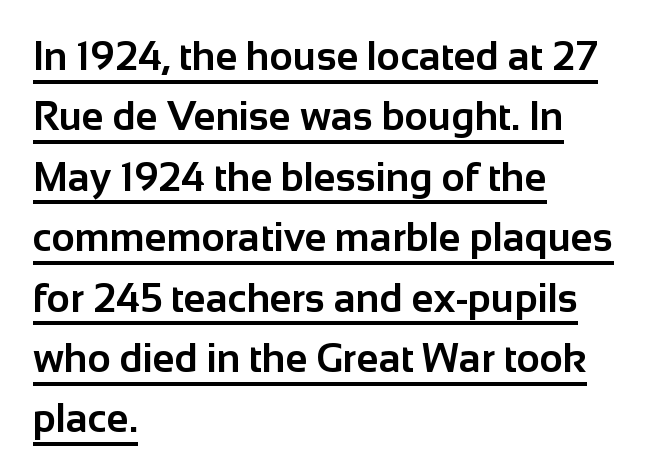
Q: Is the text bold? A: Yes.
Q: Is the text italic (slanted)? A: No, it is upright.
Q: Is the typeface a serif or a sans-serif typeface? A: Sans-serif.
Q: Is the text underlined? A: Yes.
Q: How is the paragraph aligned? A: Left-aligned.
Q: Is the spacing between letters normal or unusually wide? A: Normal.
Q: Is the spacing between lines tight, normal or loose? A: Normal.
Q: Width (condensed, normal, or wide)? A: Normal.
Q: Stroke contrast? A: Low.
Q: x-height? A: Medium.
Q: Monospaced? A: No.
